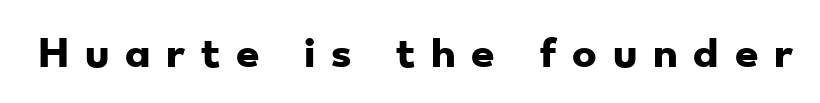
Q: Is the text bold? A: Yes.
Q: Is the typeface a serif or a sans-serif typeface? A: Sans-serif.
Q: Is the text underlined? A: No.
Q: Is the spacing between letters normal or unusually wide? A: Unusually wide.
Q: Width (condensed, normal, or wide)? A: Wide.
Q: Stroke contrast? A: Low.
Q: x-height? A: Small.
Q: Monospaced? A: No.
